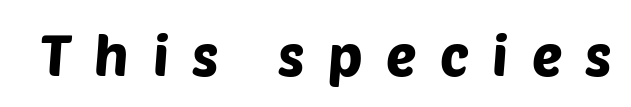
A clean baseline with only descenders dipping below it. These lines are rendered in a variable-pitch font. The font family rendered here belongs to the sans-serif group. Words appear elongated and porous because spacing is wide.
